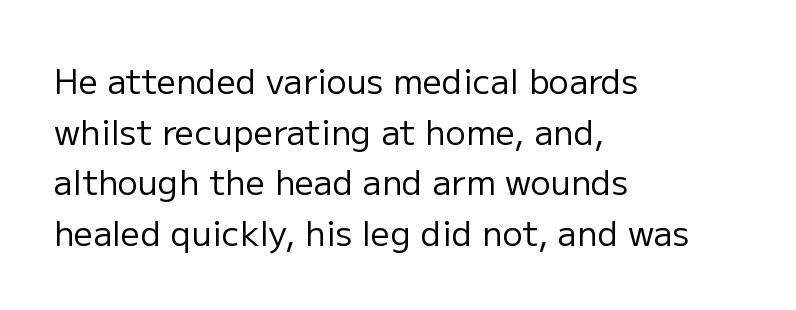
Q: Is the text bold? A: No.
Q: Is the text italic (slanted)? A: No, it is upright.
Q: Is the typeface a serif or a sans-serif typeface? A: Sans-serif.
Q: Is the text underlined? A: No.
Q: How is the paragraph aligned? A: Left-aligned.
Q: Is the spacing between letters normal or unusually wide? A: Normal.
Q: Is the spacing between lines tight, normal or loose? A: Normal.
Q: Width (condensed, normal, or wide)? A: Normal.
Q: Stroke contrast? A: Low.
Q: x-height? A: Medium.
Q: Monospaced? A: No.
